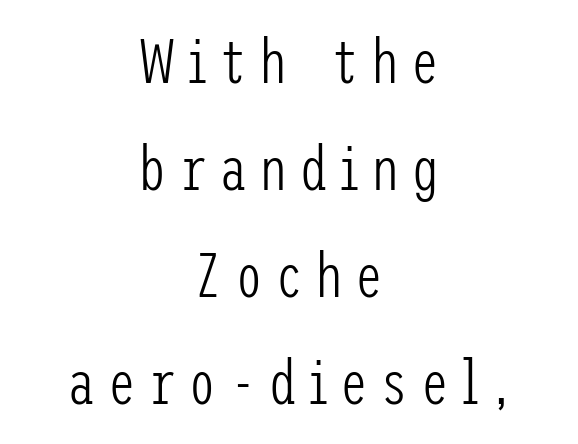
{"serif": "no", "italic": "no", "bold": "no", "weight": "light", "width": "condensed", "stroke_contrast": "low", "x_height": "medium", "underline": "no", "align": "center", "line_spacing": "normal", "line_spacing_ratio": 1.7, "glyph_px": 63}
